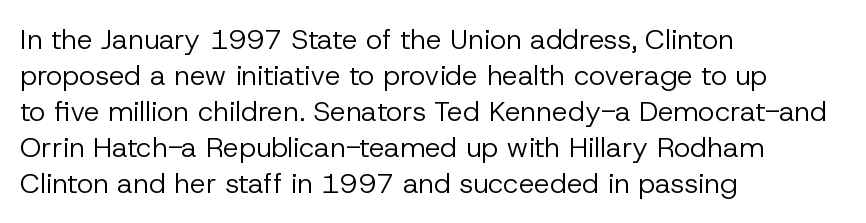
Q: Is the text bold? A: No.
Q: Is the text italic (slanted)? A: No, it is upright.
Q: Is the typeface a serif or a sans-serif typeface? A: Sans-serif.
Q: Is the text underlined? A: No.
Q: How is the paragraph aligned? A: Left-aligned.
Q: Is the spacing between letters normal or unusually wide? A: Normal.
Q: Is the spacing between lines tight, normal or loose? A: Normal.
Q: Width (condensed, normal, or wide)? A: Normal.
Q: Stroke contrast? A: Low.
Q: x-height? A: Medium.
Q: Monospaced? A: No.
